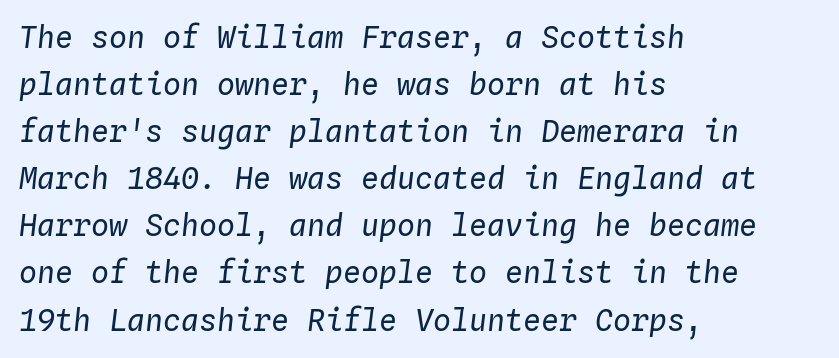
{"italic": "yes", "lean": "right", "slant_degrees": 4, "bold": "no", "weight": "regular", "width": "normal", "stroke_contrast": "low", "x_height": "medium", "monospaced": "yes", "underline": "no", "align": "left", "line_spacing": "normal", "line_spacing_ratio": 1.57, "letter_spacing": "normal", "letter_spacing_em": 0.0, "glyph_px": 30}
